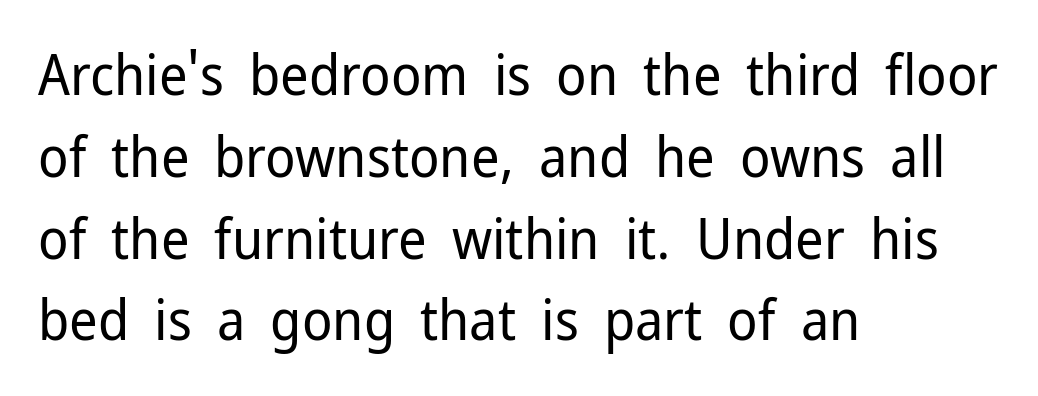
The image shows 56 px regular-weight sans-serif type, upright; set left-aligned, normal line spacing (1.46x), normal letter spacing, not underlined; low stroke contrast and a medium x-height.
